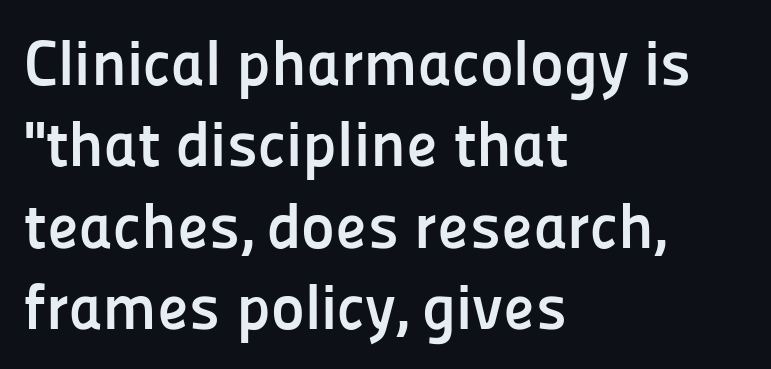
The image shows 64 px semibold sans-serif type, upright; set left-aligned, normal line spacing (1.27x), normal letter spacing, not underlined; low stroke contrast and a medium x-height.
